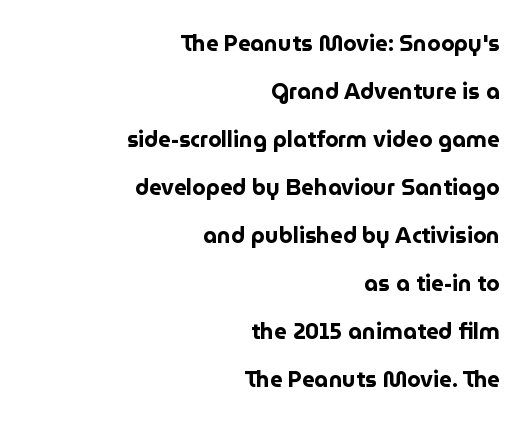
The image shows 22 px bold type, upright; set right-aligned, loose line spacing (2.18x), normal letter spacing, not underlined.
